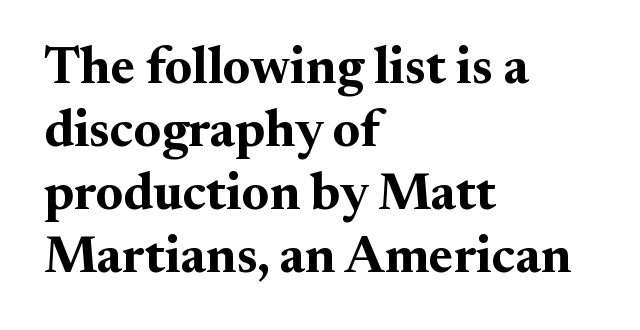
The image shows 52 px bold serif type, upright; set left-aligned, line spacing 1.21x, normal letter spacing, not underlined; medium stroke contrast and a small x-height.
